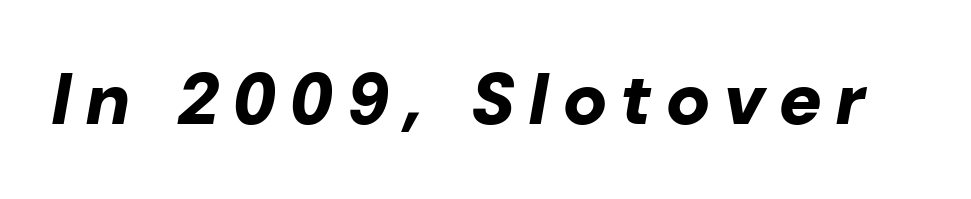
The image shows 72 px bold type, italic (leaning right); set unusually wide letter spacing (+0.23 em), not underlined; low stroke contrast and a medium x-height.
